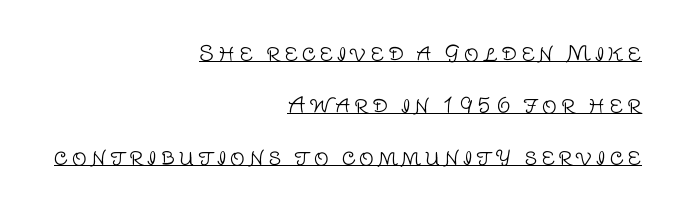
These lines are set flush right with a ragged left edge. Compared with typical paragraphs, the rows here are farther apart. Every word sits above its own underline. The strokes carry an ordinary text weight at most.
